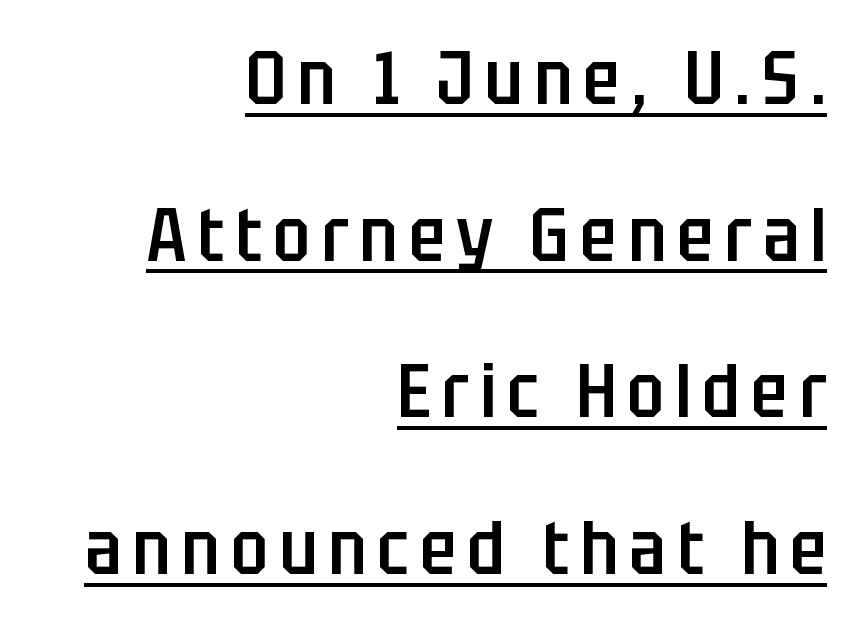
The glyphs have the mass of a demibold cut, below bold. The string is rendered with underlining switched on. Do the characters align in a grid? No, the font is proportional. In CSS terms this would be text-align: right. A typesetter would label this face a sans. Style check: upright.
